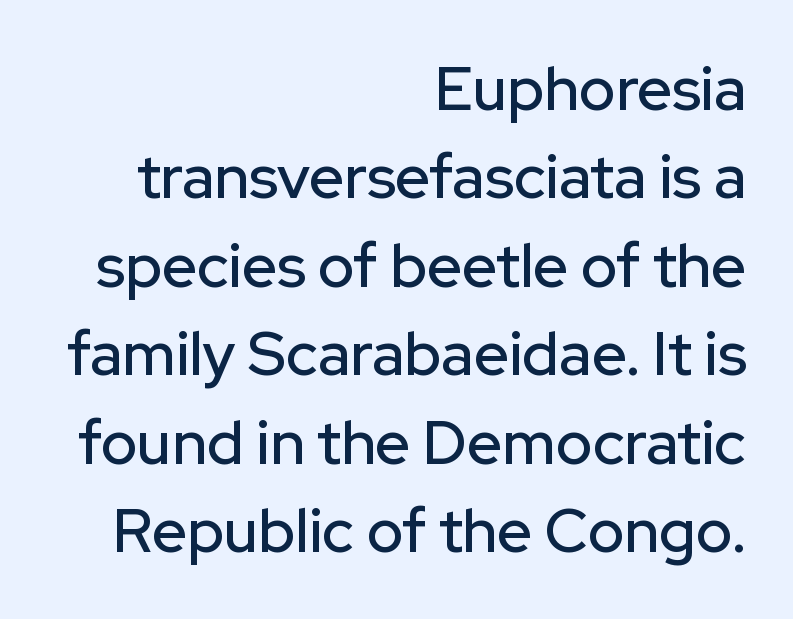
The image shows 61 px sans-serif type, upright; set right-aligned, normal line spacing (1.45x), normal letter spacing, not underlined; low stroke contrast and a medium x-height.
